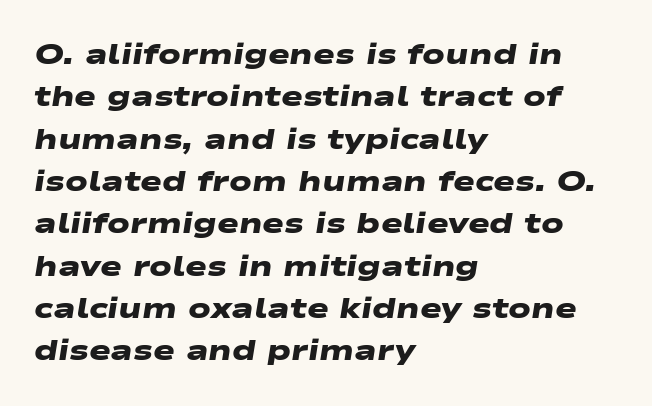
{"serif": "no", "bold": "yes", "weight": "heavy", "width": "wide", "stroke_contrast": "low", "x_height": "medium", "monospaced": "no", "underline": "no", "align": "left", "line_spacing": "normal", "line_spacing_ratio": 1.46, "letter_spacing": "normal", "letter_spacing_em": 0.0, "glyph_px": 29}
